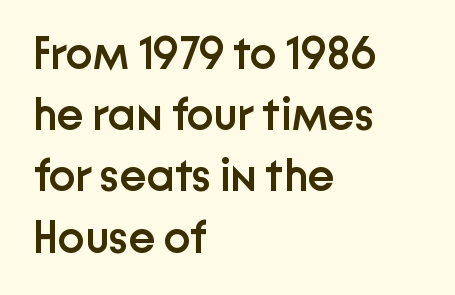
Q: Is the text bold? A: Semi-bold.
Q: Is the text italic (slanted)? A: No, it is upright.
Q: Is the typeface a serif or a sans-serif typeface? A: Sans-serif.
Q: Is the text underlined? A: No.
Q: How is the paragraph aligned? A: Left-aligned.
Q: Is the spacing between letters normal or unusually wide? A: Normal.
Q: Is the spacing between lines tight, normal or loose? A: Normal.
Q: Width (condensed, normal, or wide)? A: Normal.
Q: Stroke contrast? A: Low.
Q: x-height? A: Medium.
Q: Monospaced? A: No.
